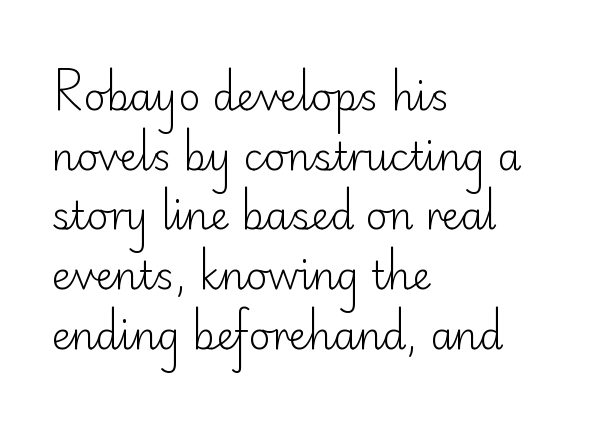
The image shows 38 px light sans-serif type, upright; set left-aligned, normal line spacing (1.57x), normal letter spacing, not underlined; low stroke contrast and a small x-height.
